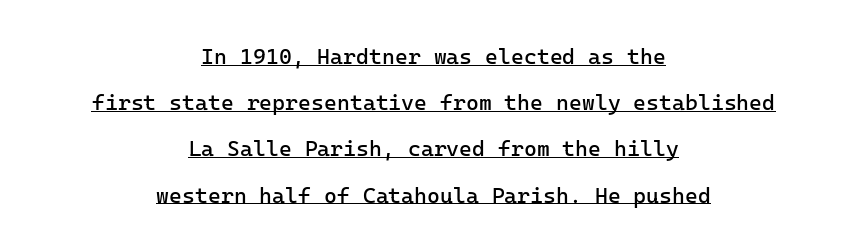
The image shows 22 px text type, upright; set centered, loose line spacing (2.1x), normal letter spacing, underlined.
